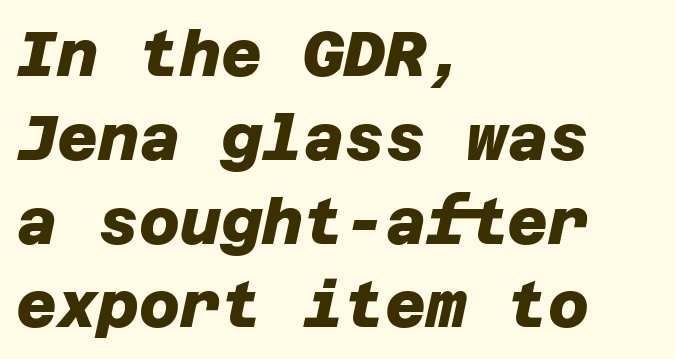
Q: Is the text bold? A: Yes.
Q: Is the typeface a serif or a sans-serif typeface? A: Sans-serif.
Q: Is the text underlined? A: No.
Q: How is the paragraph aligned? A: Left-aligned.
Q: Is the spacing between letters normal or unusually wide? A: Normal.
Q: Is the spacing between lines tight, normal or loose? A: Normal.
Q: Width (condensed, normal, or wide)? A: Normal.
Q: Stroke contrast? A: Low.
Q: x-height? A: Large.
